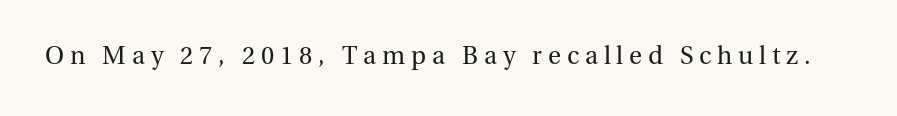
{"italic": "no", "bold": "no", "underline": "no", "letter_spacing": "wide", "letter_spacing_em": 0.23, "glyph_px": 25}
